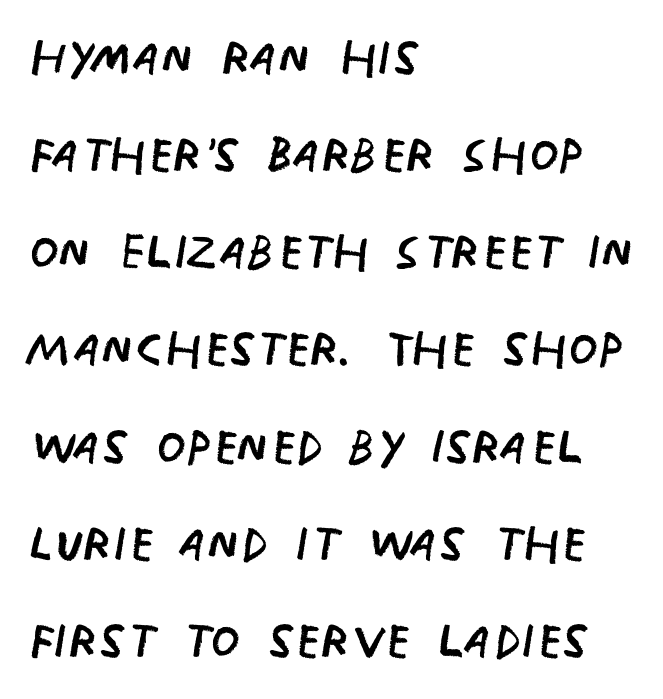
Look at the tracking — it's just the regular setting, nothing added. Compared with a centered layout, this one pins lines to the left instead. The strokes are not fattened; the text isn't bold. You could not count columns in this text — the font is proportionally spaced.
